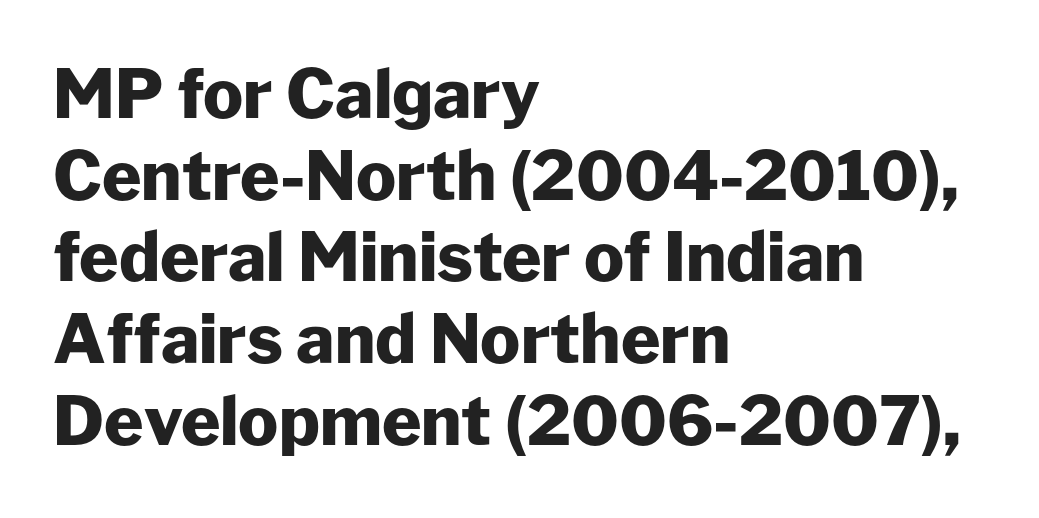
{"serif": "no", "italic": "no", "bold": "yes", "weight": "heavy", "width": "normal", "stroke_contrast": "low", "x_height": "medium", "monospaced": "no", "underline": "no", "align": "left", "line_spacing_ratio": 1.22, "letter_spacing": "normal", "letter_spacing_em": 0.0, "glyph_px": 67}
